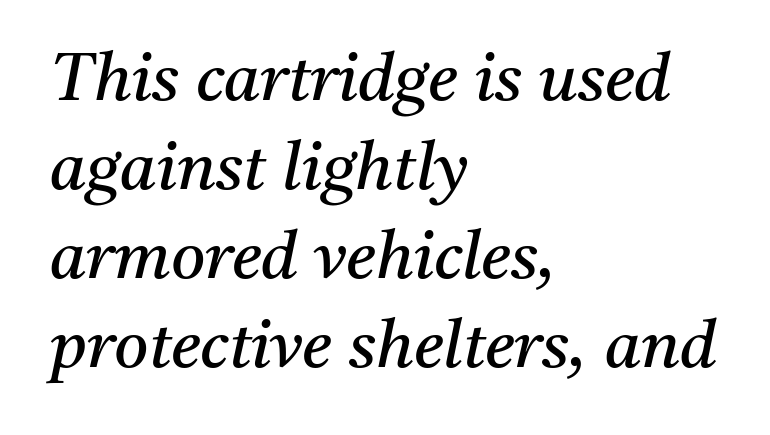
Q: Is the text bold? A: No.
Q: Is the text italic (slanted)? A: Yes, it leans right by about 11 degrees.
Q: Is the typeface a serif or a sans-serif typeface? A: Serif.
Q: Is the text underlined? A: No.
Q: How is the paragraph aligned? A: Left-aligned.
Q: Is the spacing between letters normal or unusually wide? A: Normal.
Q: Is the spacing between lines tight, normal or loose? A: Normal.
Q: Width (condensed, normal, or wide)? A: Normal.
Q: Stroke contrast? A: Medium.
Q: x-height? A: Medium.
Q: Monospaced? A: No.
